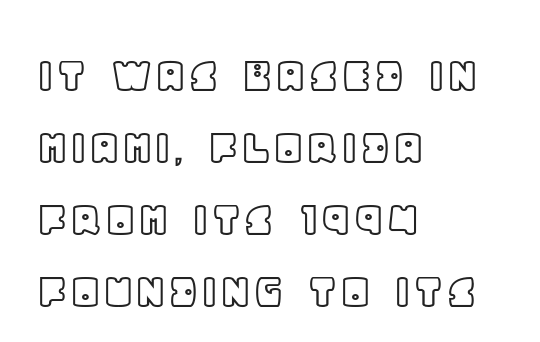
The image shows 53 px text type, upright; set left-aligned, normal line spacing (1.36x), normal letter spacing, not underlined; a large x-height.
